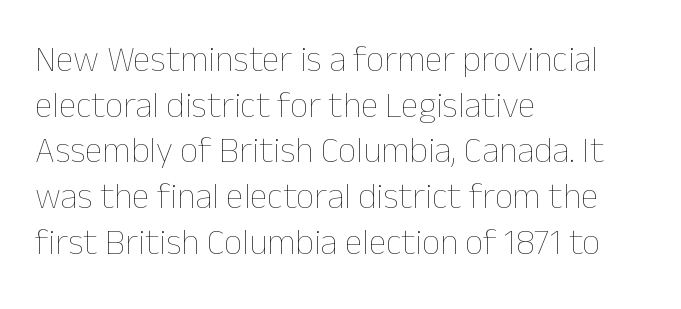
{"italic": "no", "bold": "no", "weight": "thin", "width": "normal", "stroke_contrast": "low", "x_height": "medium", "monospaced": "no", "underline": "no", "align": "left", "line_spacing": "normal", "line_spacing_ratio": 1.27, "letter_spacing": "normal", "letter_spacing_em": 0.0, "glyph_px": 36}
